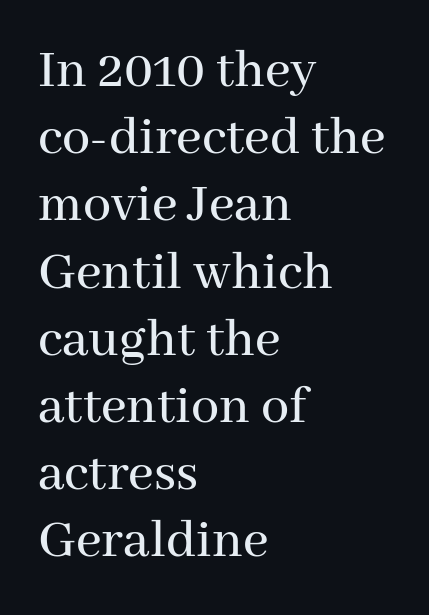
Characters follow at the spacing the type designer built in. Is this a fixed-width face? No — the glyphs have proportional, varying widths. This is roman type, the default non-slanted kind. Decoration check: the copy has no underline.
